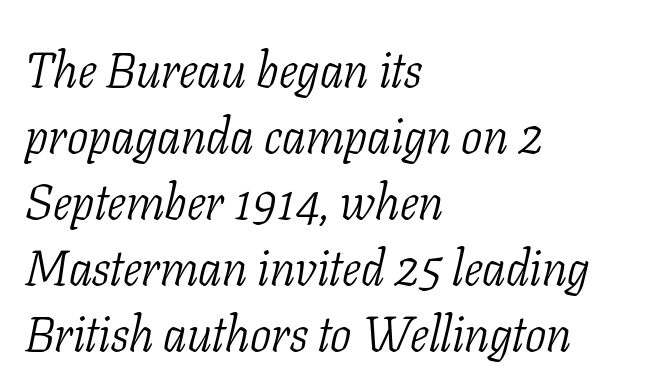
{"serif": "yes", "italic": "yes", "lean": "right", "slant_degrees": 11, "bold": "no", "weight": "light", "width": "condensed", "stroke_contrast": "low", "x_height": "medium", "monospaced": "no", "underline": "no", "align": "left", "line_spacing": "normal", "line_spacing_ratio": 1.32, "letter_spacing": "normal", "letter_spacing_em": 0.0, "glyph_px": 50}
